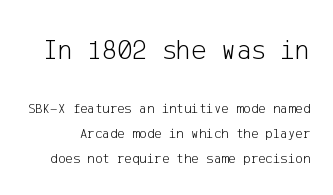
The image shows 28 px light sans-serif type, upright; set line spacing 1.77x, normal letter spacing, not underlined; the first (top) block is 2.0x larger; low stroke contrast and a medium x-height.
